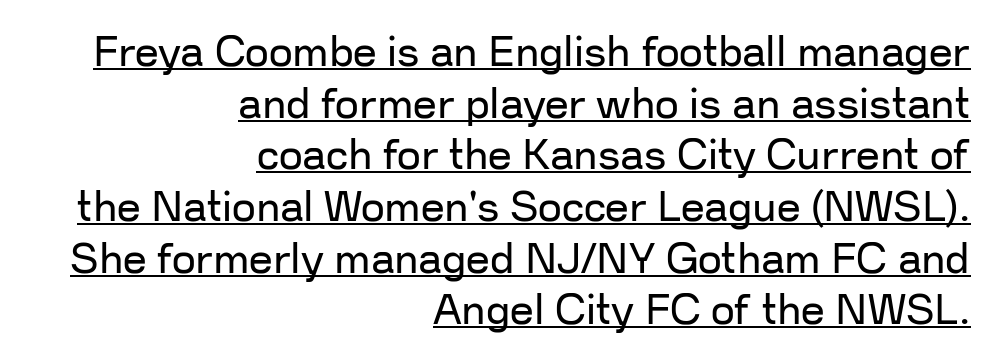
The image shows 42 px regular-weight sans-serif type, upright; set right-aligned, line spacing 1.23x, normal letter spacing, underlined; low stroke contrast and a medium x-height.
